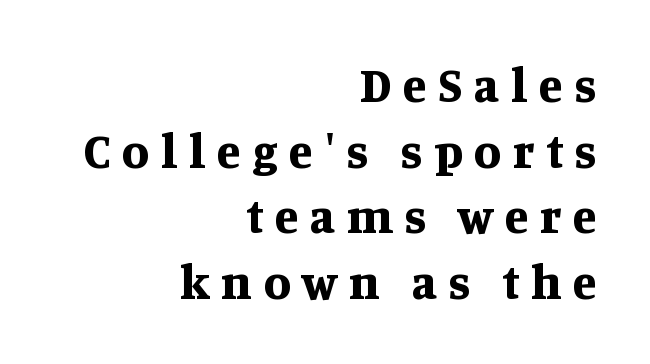
Do the characters align in a grid? No, the font is proportional. Short note: letters widely spaced. The typeface chosen for these lines features serifs. Regular leading. Where is the straight margin? On the right.
